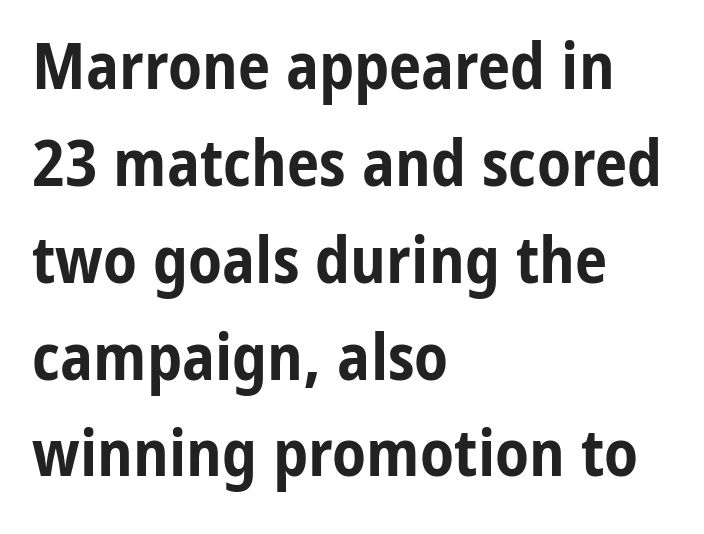
Q: Is the text bold? A: Yes.
Q: Is the text italic (slanted)? A: No, it is upright.
Q: Is the typeface a serif or a sans-serif typeface? A: Sans-serif.
Q: Is the text underlined? A: No.
Q: How is the paragraph aligned? A: Left-aligned.
Q: Is the spacing between letters normal or unusually wide? A: Normal.
Q: Is the spacing between lines tight, normal or loose? A: Normal.
Q: Width (condensed, normal, or wide)? A: Condensed.
Q: Stroke contrast? A: Low.
Q: x-height? A: Medium.
Q: Monospaced? A: No.
